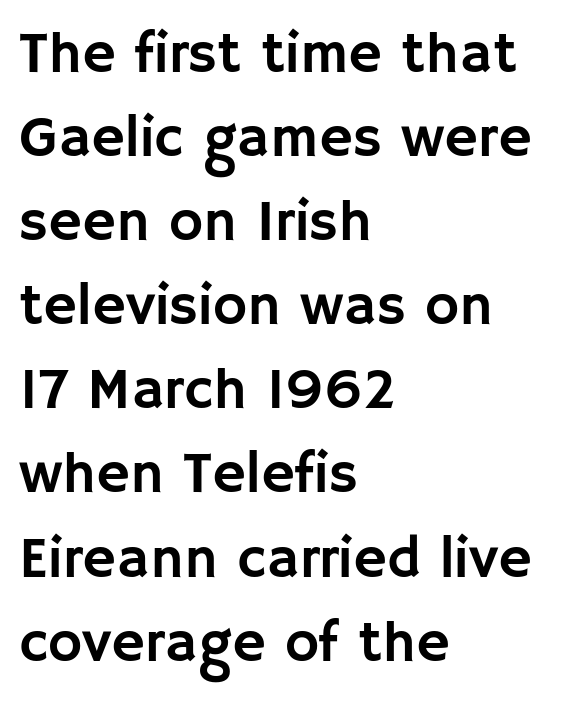
{"serif": "no", "italic": "no", "width": "normal", "stroke_contrast": "low", "x_height": "large", "monospaced": "no", "underline": "no", "align": "left", "line_spacing": "normal", "line_spacing_ratio": 1.45, "letter_spacing": "normal", "letter_spacing_em": 0.0, "glyph_px": 58}
